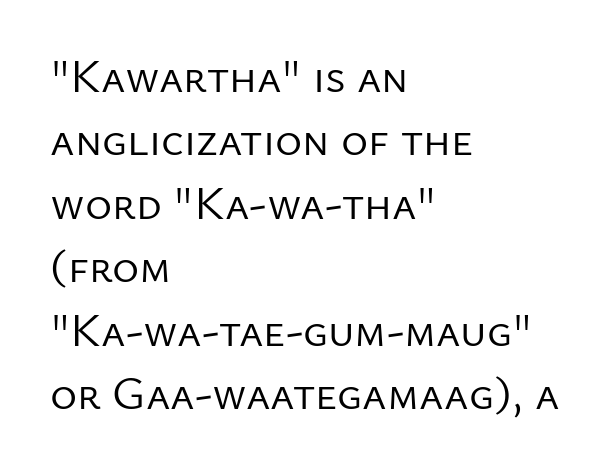
Each letter's strokes conclude bluntly, with no projecting serifs. Weight: regular or lighter. The foot of each line stays bare and open. Spacing verdict: proportional, widths tailored to each character. The lines in this sample share a left origin and differ only in where they stop.
